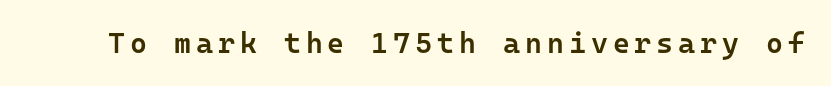
{"serif": "no", "italic": "no", "bold": "semi", "weight": "semibold", "width": "normal", "stroke_contrast": "low", "x_height": "medium", "monospaced": "yes", "underline": "no", "glyph_px": 29}
